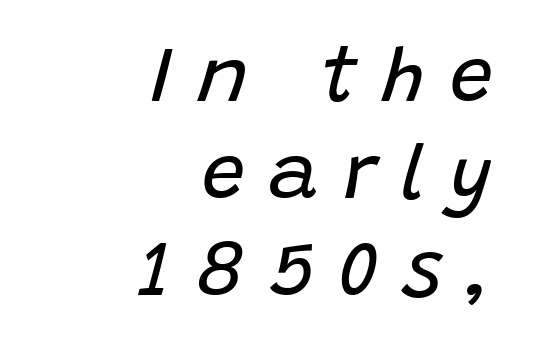
Q: Is the text bold? A: No.
Q: Is the text italic (slanted)? A: Yes, it leans right by about 15 degrees.
Q: Is the text underlined? A: No.
Q: How is the paragraph aligned? A: Right-aligned.
Q: Is the spacing between letters normal or unusually wide? A: Unusually wide.
Q: Is the spacing between lines tight, normal or loose? A: Normal.
Q: Width (condensed, normal, or wide)? A: Normal.
Q: Stroke contrast? A: Low.
Q: x-height? A: Large.
Q: Monospaced? A: No.
